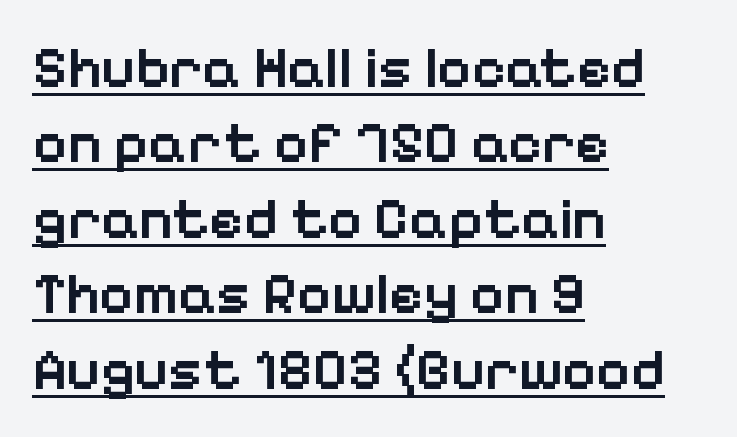
The image shows 58 px semibold sans-serif type, upright; set left-aligned, normal line spacing (1.3x), normal letter spacing, underlined; low stroke contrast and a medium x-height.
